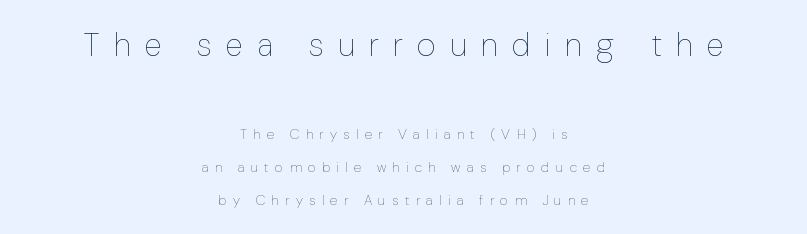
{"italic": "no", "bold": "no", "weight": "thin", "width": "normal", "stroke_contrast": "low", "x_height": "medium", "monospaced": "no", "underline": "no", "align": "center", "line_spacing": "loose", "line_spacing_ratio": 2.35, "letter_spacing": "wide", "letter_spacing_em": 0.45, "larger_block": "first", "size_ratio": 2.29, "glyph_px": 32}
